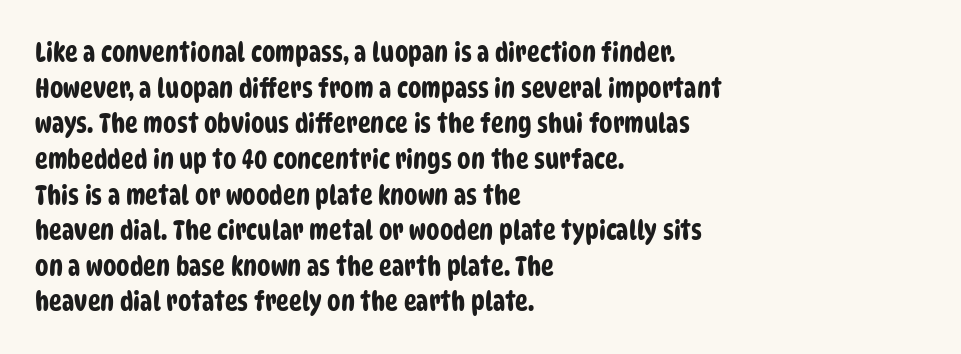
Q: Is the text underlined? A: No.
Q: How is the paragraph aligned? A: Left-aligned.
Q: Is the spacing between letters normal or unusually wide? A: Normal.
Q: Is the spacing between lines tight, normal or loose? A: Normal.
